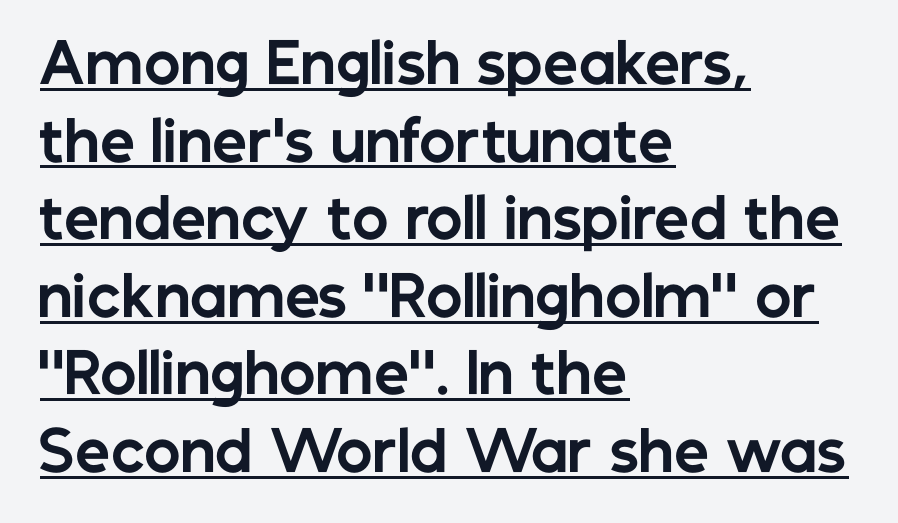
A typesetter would call this proportional, since set widths differ per character. Characters remain perfectly vertical along every line. Does the copy run flush right? No — it runs flush left. I'd describe the lettering as bold — thick and assertive. The sample's only ornament is a line tracing under the words.
